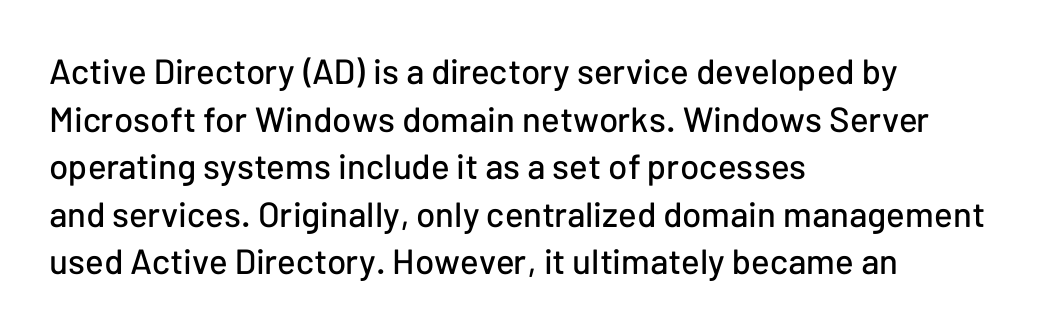
The image shows 35 px sans-serif type, upright; set left-aligned, normal line spacing (1.36x), normal letter spacing, not underlined; low stroke contrast and a medium x-height.
